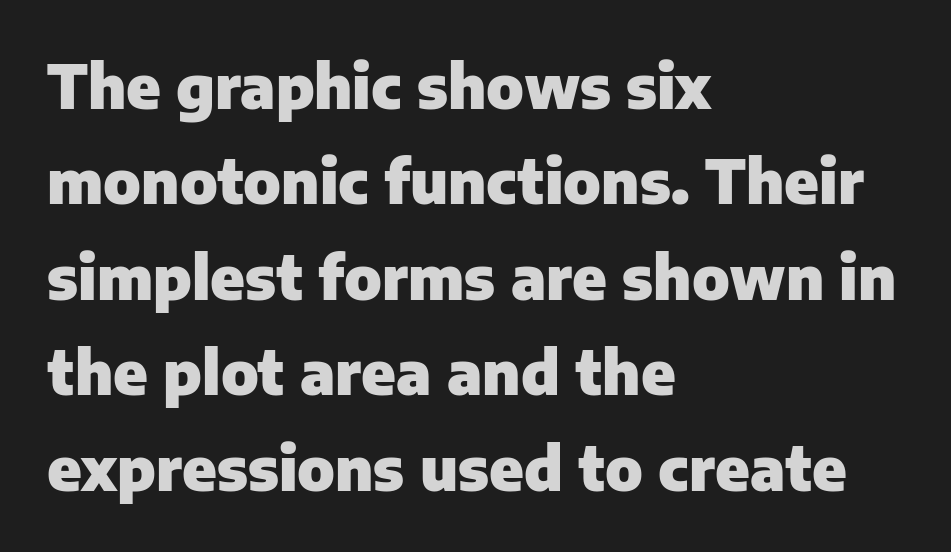
The typesetting leans heavy: a genuine bold. Every character sits straight up, as roman type does. The glyphs are unaccompanied by any horizontal stroke below them. A typesetter would call this zero additional tracking. Spacing verdict: proportional, widths tailored to each character. Notice how descenders clear the ascenders below comfortably — that's standard leading.
